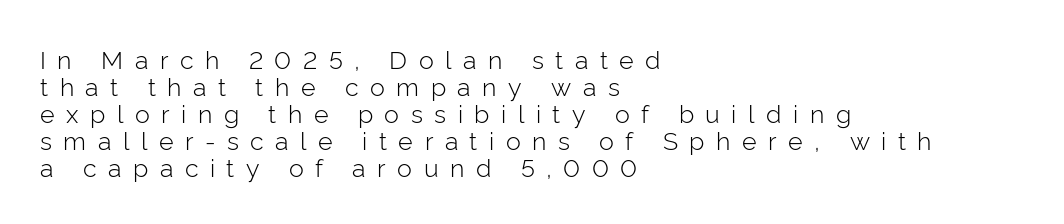
Q: Is the text bold? A: No.
Q: Is the text italic (slanted)? A: No, it is upright.
Q: Is the text underlined? A: No.
Q: How is the paragraph aligned? A: Left-aligned.
Q: Is the spacing between letters normal or unusually wide? A: Unusually wide.
Q: Is the spacing between lines tight, normal or loose? A: Tight.
